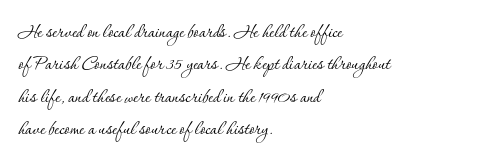
{"bold": "no", "underline": "no", "align": "left", "line_spacing": "normal", "line_spacing_ratio": 1.35, "letter_spacing": "normal", "letter_spacing_em": 0.0, "glyph_px": 24}
